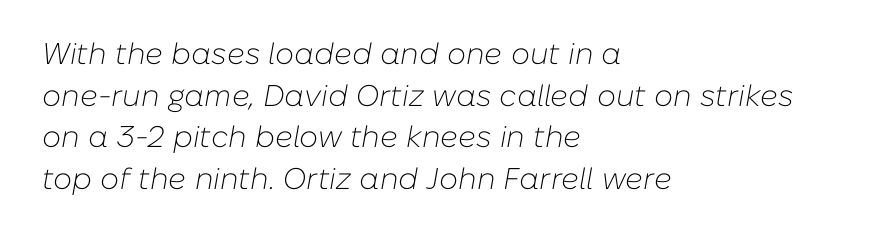
The image shows 30 px light type, italic (leaning right); set left-aligned, normal line spacing (1.39x), normal letter spacing, not underlined; low stroke contrast and a medium x-height.
